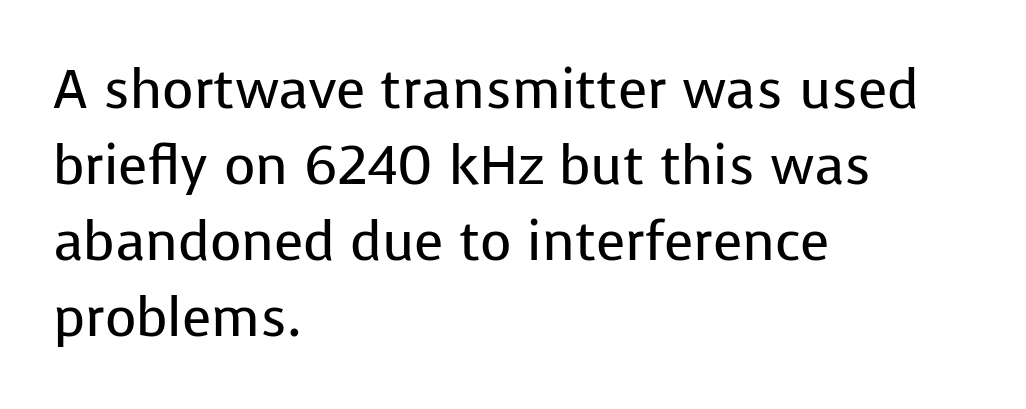
The image shows 54 px regular-weight sans-serif type, upright; set left-aligned, normal line spacing (1.41x), normal letter spacing, not underlined; low stroke contrast and a medium x-height.
